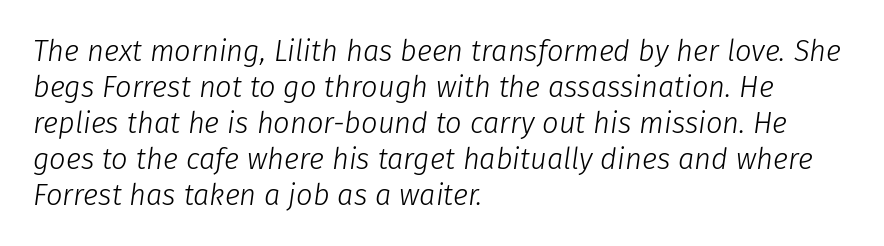
The type is set solid horizontally, with unmodified tracking. The whole block is typeset with a tilt. The letters advance in unequal steps, a hallmark of proportional type. Alignment: flush left. Vertical stems look standard width or narrower in stroke.
